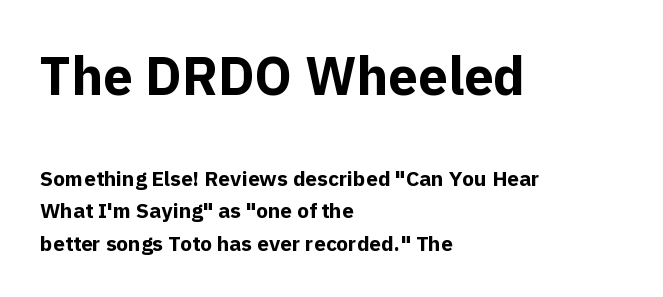
Q: Is the text bold? A: Yes.
Q: Is the text italic (slanted)? A: No, it is upright.
Q: Is the typeface a serif or a sans-serif typeface? A: Sans-serif.
Q: Is the text underlined? A: No.
Q: How is the paragraph aligned? A: Left-aligned.
Q: Is the spacing between letters normal or unusually wide? A: Normal.
Q: Is the spacing between lines tight, normal or loose? A: Normal.
Q: Which block of text is set in a larger size, the first (top) or the second (bottom)? A: The first (top) one.
Q: Width (condensed, normal, or wide)? A: Normal.
Q: x-height? A: Medium.
Q: Monospaced? A: No.
